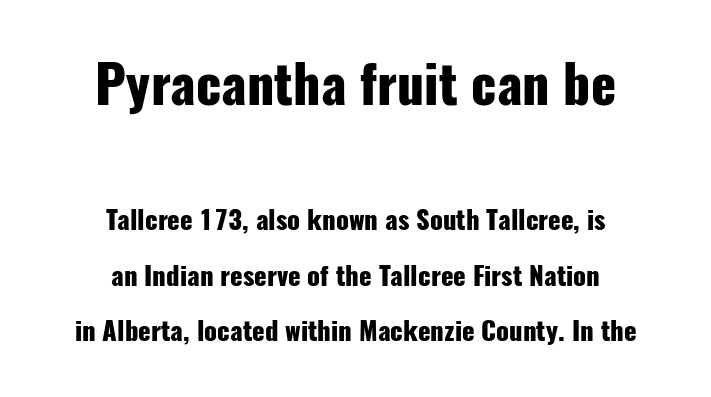
Q: Is the text bold? A: Yes.
Q: Is the text italic (slanted)? A: No, it is upright.
Q: Is the typeface a serif or a sans-serif typeface? A: Sans-serif.
Q: Is the text underlined? A: No.
Q: How is the paragraph aligned? A: Centered.
Q: Is the spacing between letters normal or unusually wide? A: Normal.
Q: Is the spacing between lines tight, normal or loose? A: Loose.
Q: Which block of text is set in a larger size, the first (top) or the second (bottom)? A: The first (top) one.
Q: Width (condensed, normal, or wide)? A: Condensed.
Q: Stroke contrast? A: Low.
Q: x-height? A: Medium.
Q: Monospaced? A: No.
